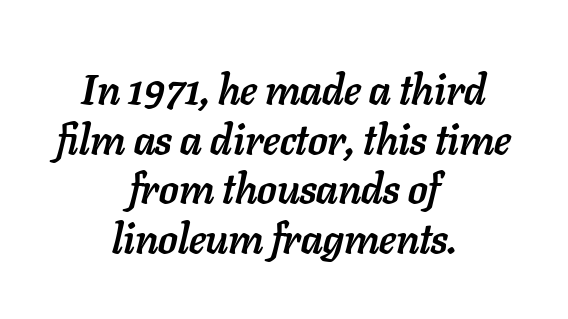
{"italic": "yes", "lean": "right", "slant_degrees": 11, "bold": "yes", "weight": "semibold", "width": "normal", "stroke_contrast": "low", "x_height": "medium", "monospaced": "no", "underline": "no", "align": "center", "line_spacing_ratio": 1.18, "letter_spacing": "normal", "letter_spacing_em": 0.0, "glyph_px": 42}
